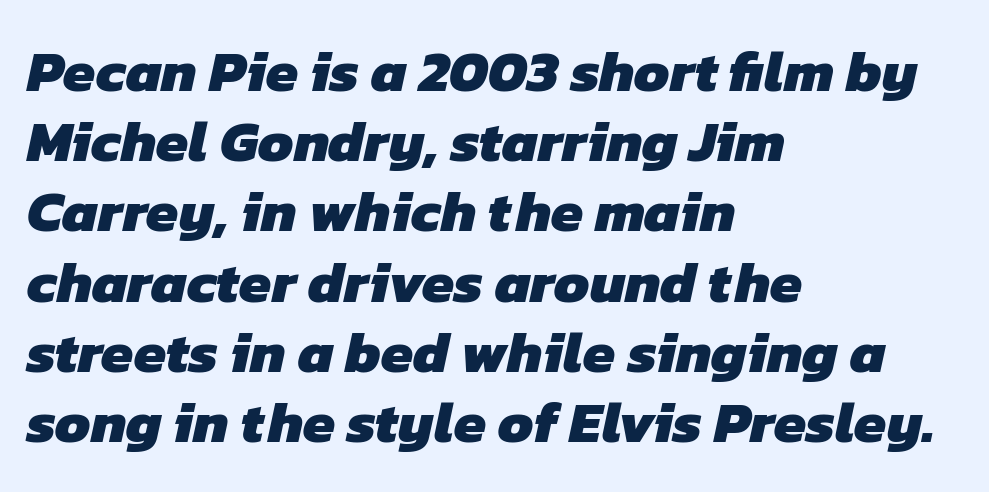
The image shows 58 px heavy sans-serif type; set left-aligned, line spacing 1.21x, normal letter spacing, not underlined; low stroke contrast and a medium x-height.
